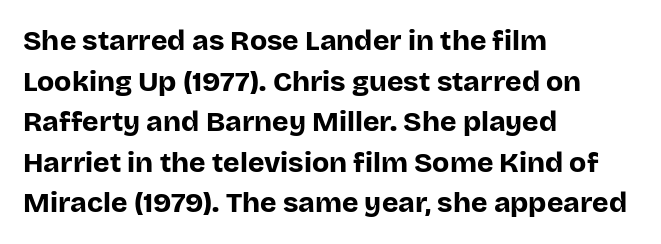
{"serif": "no", "italic": "no", "bold": "yes", "weight": "bold", "width": "normal", "stroke_contrast": "low", "x_height": "large", "monospaced": "no", "underline": "no", "align": "left", "line_spacing": "normal", "line_spacing_ratio": 1.45, "letter_spacing": "normal", "letter_spacing_em": 0.0, "glyph_px": 28}
